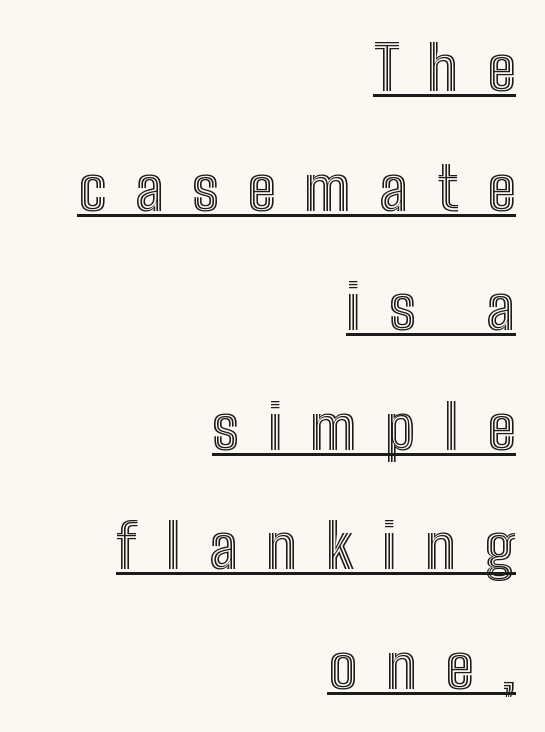
{"italic": "no", "width": "condensed", "x_height": "medium", "monospaced": "no", "underline": "yes", "align": "right", "line_spacing": "loose", "line_spacing_ratio": 1.96, "letter_spacing": "wide", "letter_spacing_em": 0.47, "glyph_px": 61}
